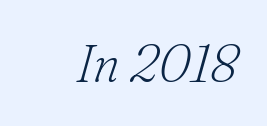
Serifs: yes, visible at the terminals of the letterforms. Varying glyph widths throughout — classic text-font behaviour. Descender tails drop into unmarked territory. This sample uses plain, unmodified letter spacing.
